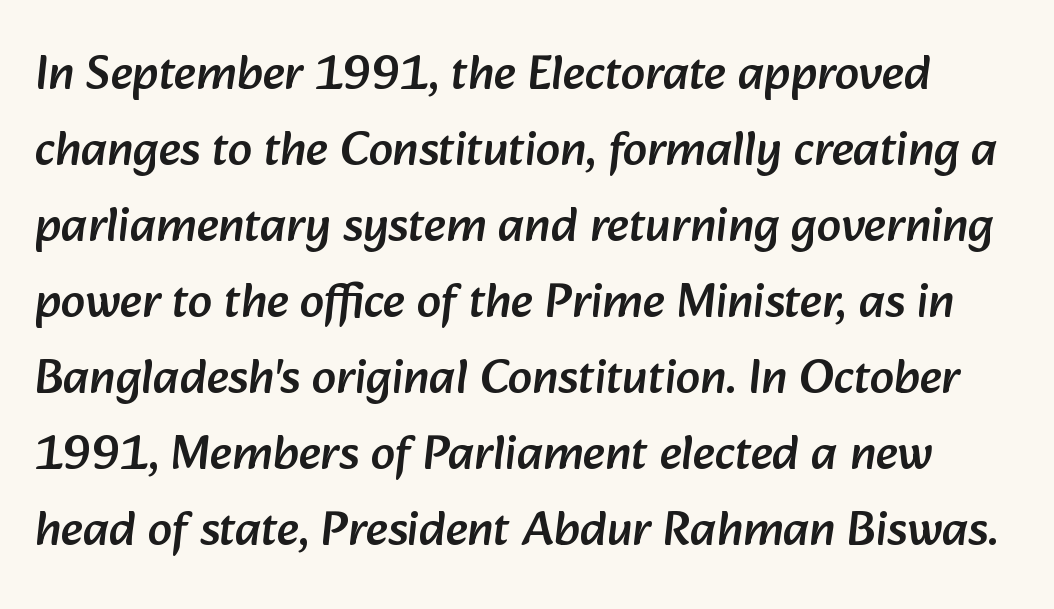
Q: Is the typeface a serif or a sans-serif typeface? A: Sans-serif.
Q: Is the text underlined? A: No.
Q: Is the spacing between letters normal or unusually wide? A: Normal.
Q: Is the spacing between lines tight, normal or loose? A: Normal.
Q: Width (condensed, normal, or wide)? A: Normal.
Q: Stroke contrast? A: Low.
Q: x-height? A: Medium.
Q: Monospaced? A: No.
